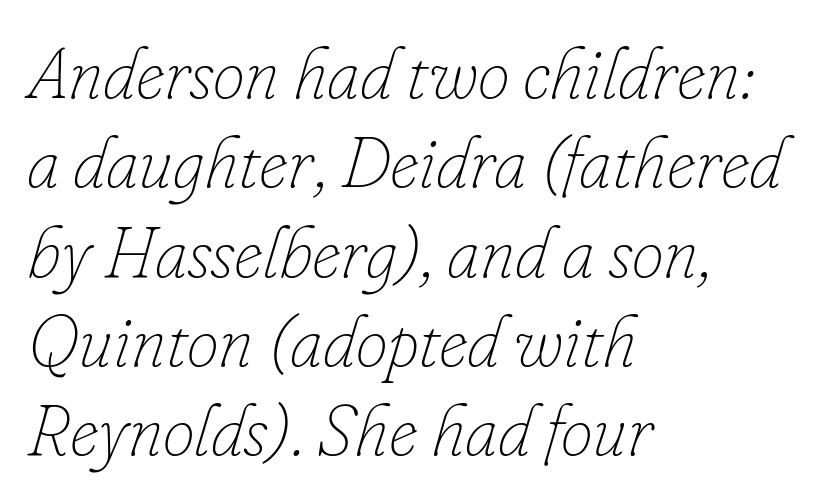
{"italic": "yes", "lean": "right", "slant_degrees": 16, "bold": "no", "weight": "thin", "width": "normal", "stroke_contrast": "low", "x_height": "small", "monospaced": "no", "underline": "no", "align": "left", "line_spacing_ratio": 1.24, "letter_spacing": "normal", "letter_spacing_em": 0.0, "glyph_px": 72}
